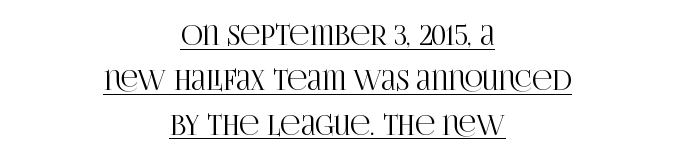
Q: Is the text italic (slanted)? A: No, it is upright.
Q: Is the text underlined? A: Yes.
Q: How is the paragraph aligned? A: Centered.
Q: Is the spacing between letters normal or unusually wide? A: Normal.
Q: Is the spacing between lines tight, normal or loose? A: Normal.
